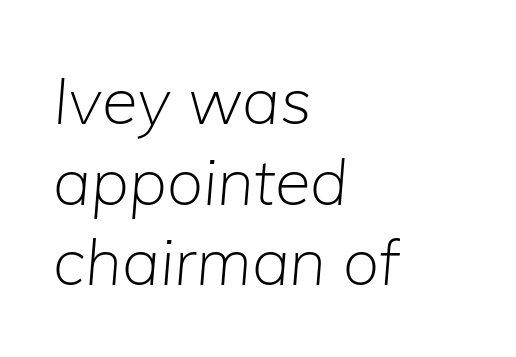
The image shows 65 px light type, italic (leaning right); set left-aligned, line spacing 1.24x, normal letter spacing, not underlined; low stroke contrast and a medium x-height.
